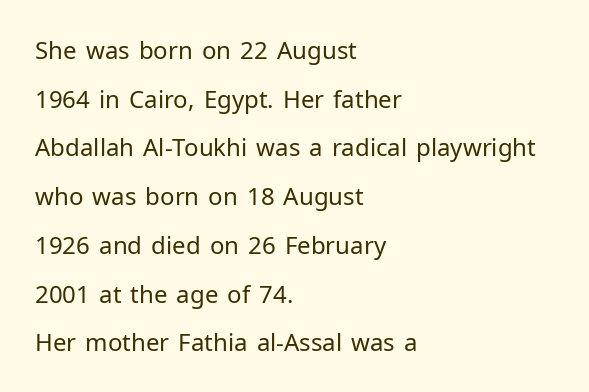
{"italic": "no", "bold": "no", "underline": "no", "align": "left", "line_spacing": "loose", "line_spacing_ratio": 2.03, "letter_spacing": "normal", "letter_spacing_em": 0.0, "glyph_px": 24}
